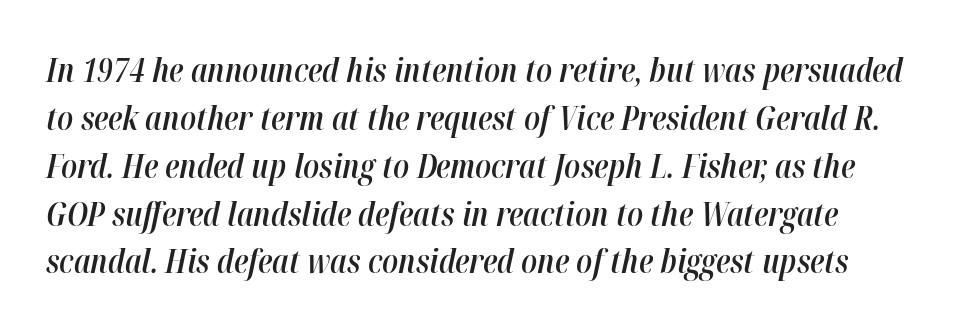
Q: Is the text bold? A: Semi-bold.
Q: Is the text italic (slanted)? A: Yes, it leans right by about 12 degrees.
Q: Is the text underlined? A: No.
Q: Is the spacing between letters normal or unusually wide? A: Normal.
Q: Is the spacing between lines tight, normal or loose? A: Normal.
Q: Width (condensed, normal, or wide)? A: Condensed.
Q: Stroke contrast? A: High.
Q: x-height? A: Medium.
Q: Monospaced? A: No.
